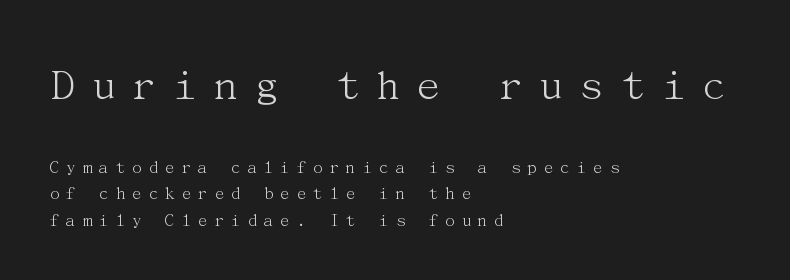
The image shows 47 px light serif type, upright; set left-aligned, normal line spacing (1.39x), unusually wide letter spacing (+0.28 em), not underlined; the first (top) block is 2.47x larger; medium stroke contrast and a medium x-height.
